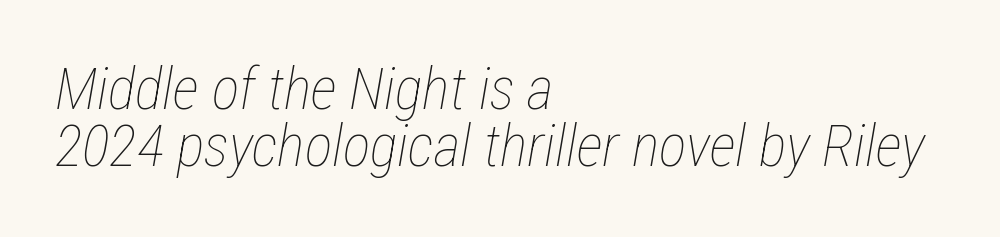
The image shows 58 px thin, condensed type, italic (leaning right); set left-aligned, tight line spacing (0.99x), normal letter spacing, not underlined; low stroke contrast and a medium x-height.
